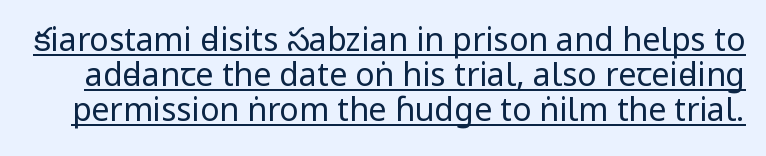
Unlike italic type, these characters show no tilt at all. The passage shown has conventional tracking throughout. A light-to-regular cut is what we see here. A typesetter would call this proportional, since set widths differ per character. Regarding leading, the lines here are crowded together.
